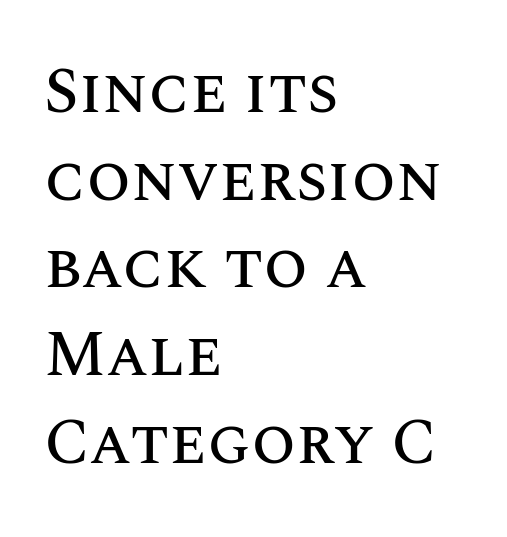
Q: Is the text italic (slanted)? A: No, it is upright.
Q: Is the text underlined? A: No.
Q: How is the paragraph aligned? A: Left-aligned.
Q: Is the spacing between letters normal or unusually wide? A: Normal.
Q: Is the spacing between lines tight, normal or loose? A: Normal.
Q: Width (condensed, normal, or wide)? A: Normal.
Q: Stroke contrast? A: Medium.
Q: x-height? A: Large.
Q: Monospaced? A: No.
